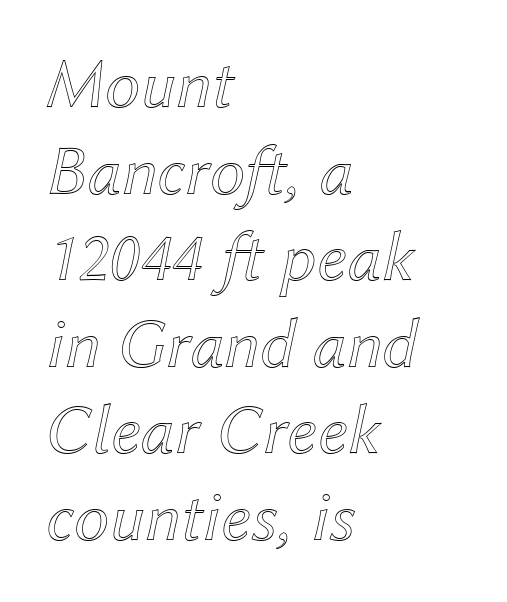
Q: Is the text italic (slanted)? A: Yes, it leans right by about 12 degrees.
Q: Is the text underlined? A: No.
Q: How is the paragraph aligned? A: Left-aligned.
Q: Is the spacing between letters normal or unusually wide? A: Normal.
Q: Width (condensed, normal, or wide)? A: Normal.
Q: x-height? A: Medium.
Q: Monospaced? A: No.
